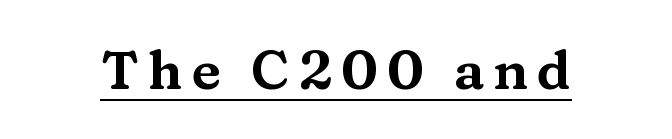
{"serif": "yes", "italic": "no", "width": "wide", "stroke_contrast": "medium", "x_height": "medium", "monospaced": "no", "underline": "yes", "glyph_px": 54}
